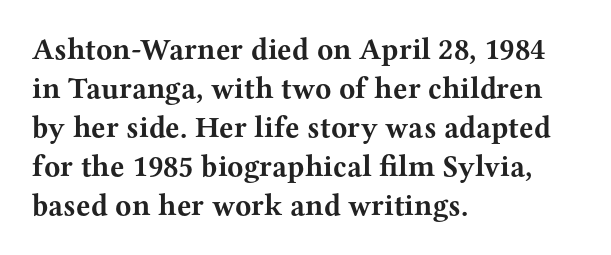
Q: Is the text bold? A: Yes.
Q: Is the text italic (slanted)? A: No, it is upright.
Q: Is the typeface a serif or a sans-serif typeface? A: Serif.
Q: Is the text underlined? A: No.
Q: How is the paragraph aligned? A: Left-aligned.
Q: Is the spacing between letters normal or unusually wide? A: Normal.
Q: Is the spacing between lines tight, normal or loose? A: Normal.
Q: Width (condensed, normal, or wide)? A: Wide.
Q: Stroke contrast? A: Medium.
Q: x-height? A: Medium.
Q: Monospaced? A: No.
